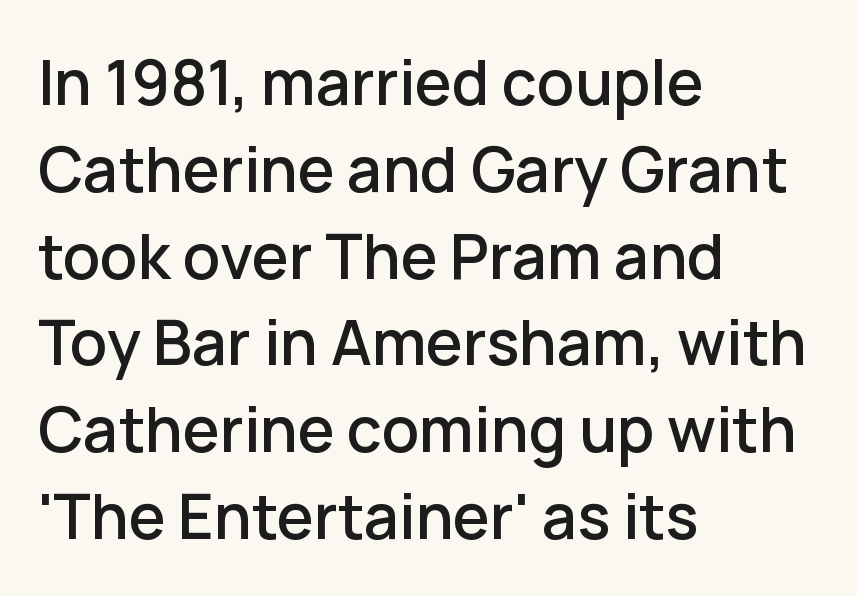
{"serif": "no", "italic": "no", "width": "normal", "stroke_contrast": "low", "x_height": "medium", "monospaced": "no", "underline": "no", "align": "left", "line_spacing": "normal", "line_spacing_ratio": 1.4, "letter_spacing": "normal", "letter_spacing_em": 0.0, "glyph_px": 62}
